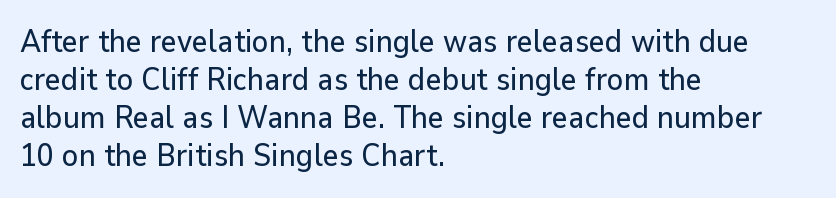
Q: Is the text italic (slanted)? A: No, it is upright.
Q: Is the typeface a serif or a sans-serif typeface? A: Sans-serif.
Q: Is the text underlined? A: No.
Q: How is the paragraph aligned? A: Left-aligned.
Q: Is the spacing between letters normal or unusually wide? A: Normal.
Q: Width (condensed, normal, or wide)? A: Normal.
Q: Stroke contrast? A: Low.
Q: x-height? A: Medium.
Q: Monospaced? A: No.
